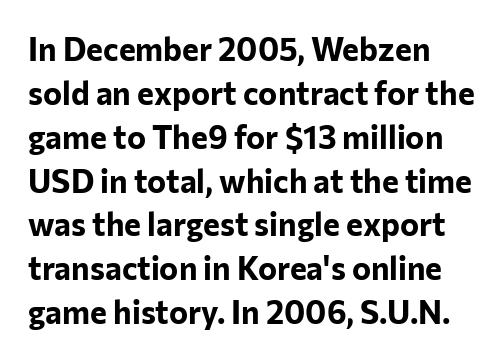
Q: Is the text bold? A: Yes.
Q: Is the text italic (slanted)? A: No, it is upright.
Q: Is the typeface a serif or a sans-serif typeface? A: Sans-serif.
Q: Is the text underlined? A: No.
Q: How is the paragraph aligned? A: Left-aligned.
Q: Is the spacing between letters normal or unusually wide? A: Normal.
Q: Is the spacing between lines tight, normal or loose? A: Normal.
Q: Width (condensed, normal, or wide)? A: Normal.
Q: Stroke contrast? A: Low.
Q: x-height? A: Medium.
Q: Monospaced? A: No.
